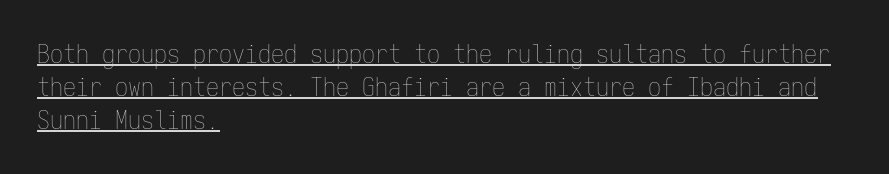
{"italic": "no", "bold": "no", "underline": "yes", "align": "left", "line_spacing": "normal", "line_spacing_ratio": 1.26, "letter_spacing": "normal", "letter_spacing_em": 0.0, "glyph_px": 26}
